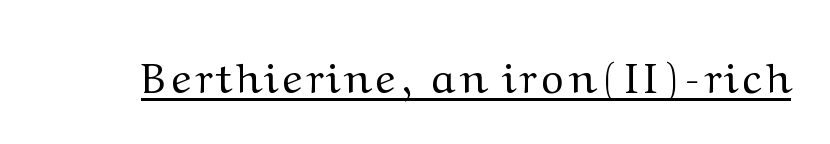
The image shows 43 px regular-weight serif type, upright; set underlined; medium stroke contrast and a medium x-height.
